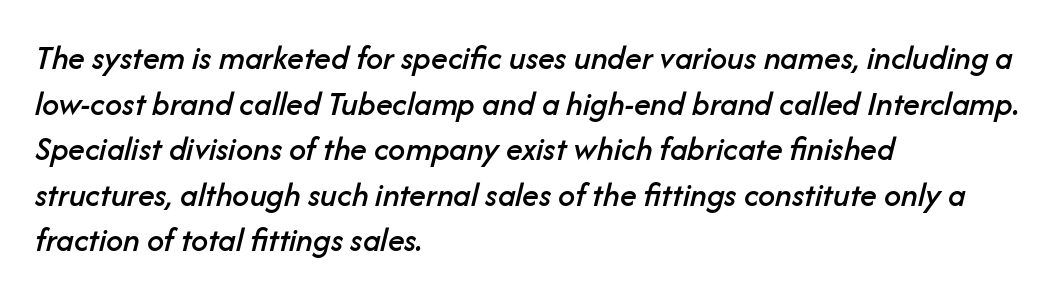
The image shows 34 px text type, italic (leaning right); set left-aligned, normal line spacing (1.34x), normal letter spacing, not underlined; low stroke contrast and a medium x-height.
